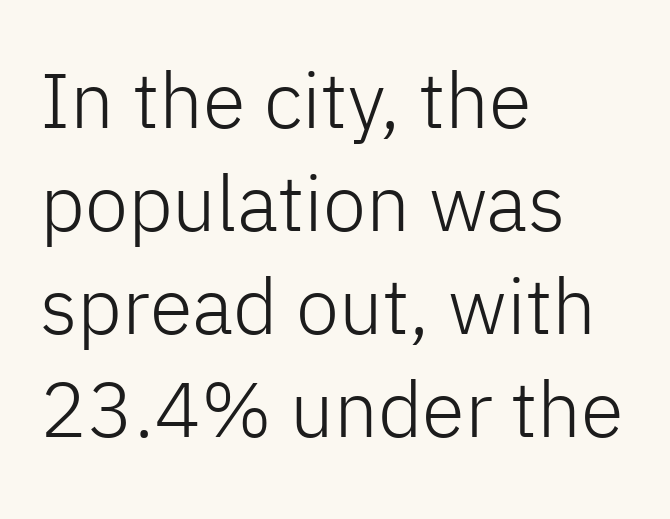
The image shows 78 px light sans-serif type, upright; set left-aligned, normal line spacing (1.32x), normal letter spacing, not underlined; low stroke contrast and a medium x-height.
